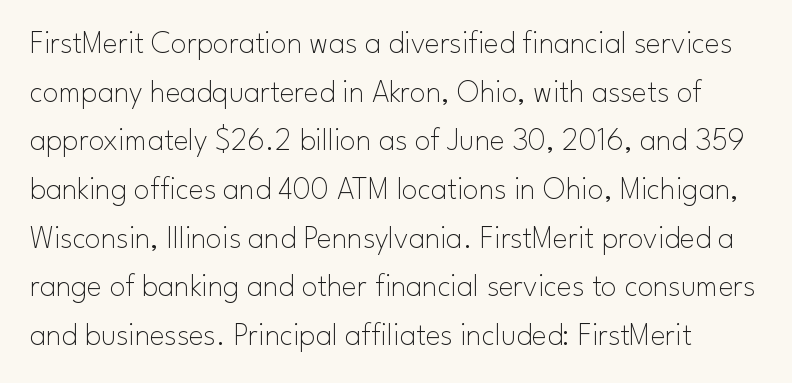
Q: Is the text bold? A: No.
Q: Is the text italic (slanted)? A: No, it is upright.
Q: Is the typeface a serif or a sans-serif typeface? A: Sans-serif.
Q: Is the text underlined? A: No.
Q: Is the spacing between letters normal or unusually wide? A: Normal.
Q: Is the spacing between lines tight, normal or loose? A: Normal.
Q: Width (condensed, normal, or wide)? A: Normal.
Q: Stroke contrast? A: Low.
Q: x-height? A: Small.
Q: Monospaced? A: No.
